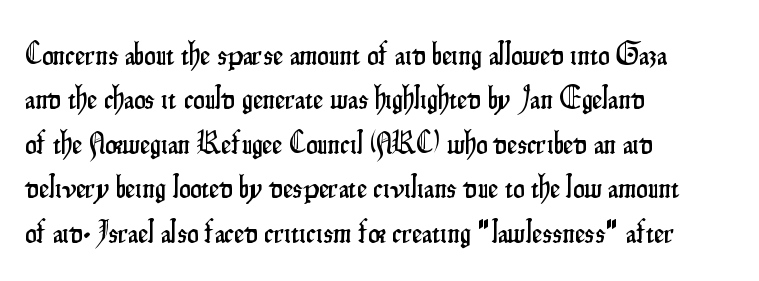
{"serif": "no", "italic": "no", "width": "condensed", "stroke_contrast": "low", "x_height": "small", "monospaced": "no", "underline": "no", "align": "left", "line_spacing": "normal", "line_spacing_ratio": 1.39, "letter_spacing": "normal", "letter_spacing_em": 0.0, "glyph_px": 32}
